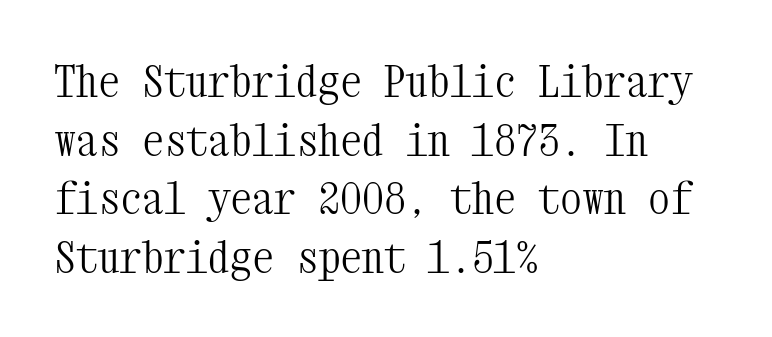
Q: Is the text bold? A: No.
Q: Is the text italic (slanted)? A: No, it is upright.
Q: Is the typeface a serif or a sans-serif typeface? A: Serif.
Q: Is the text underlined? A: No.
Q: How is the paragraph aligned? A: Left-aligned.
Q: Is the spacing between letters normal or unusually wide? A: Normal.
Q: Is the spacing between lines tight, normal or loose? A: Normal.
Q: Width (condensed, normal, or wide)? A: Condensed.
Q: Stroke contrast? A: Medium.
Q: x-height? A: Medium.
Q: Monospaced? A: Yes.
